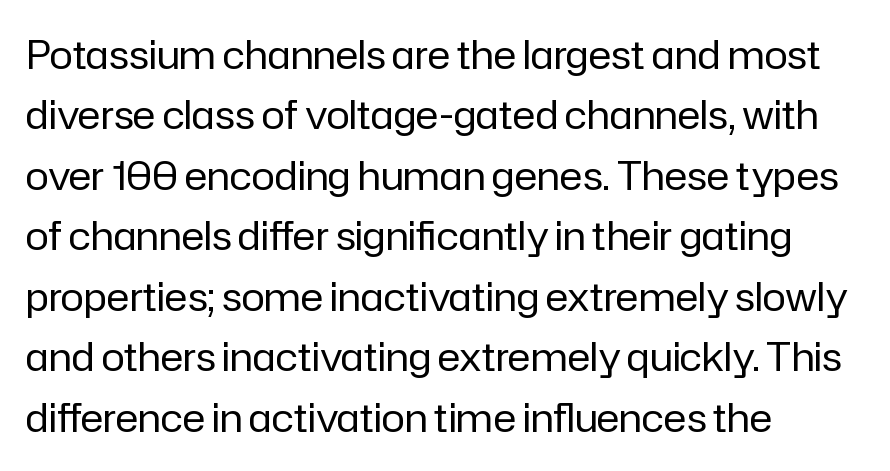
The space between consecutive lines is moderate. Serif or sans? Sans — the stroke terminals are bare. Stems here are at most as thick as an everyday book face. The foot of each line stays bare and open.
